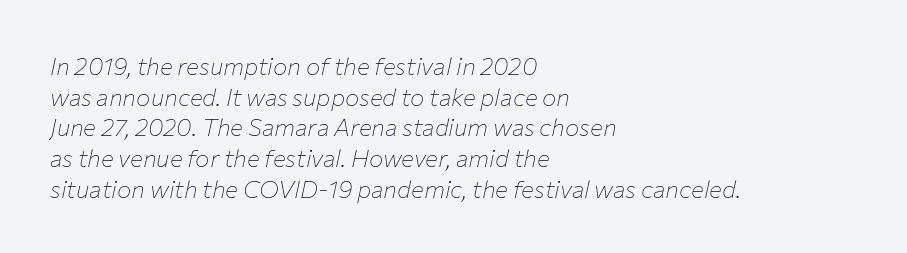
The characters are drawn with everyday or finer stroke widths. The passage shown stacks its lines at a standard gap. Just letters on the line, the space beneath them empty. This sample uses plain, unmodified letter spacing. Italic: yes, the glyphs are oblique.
